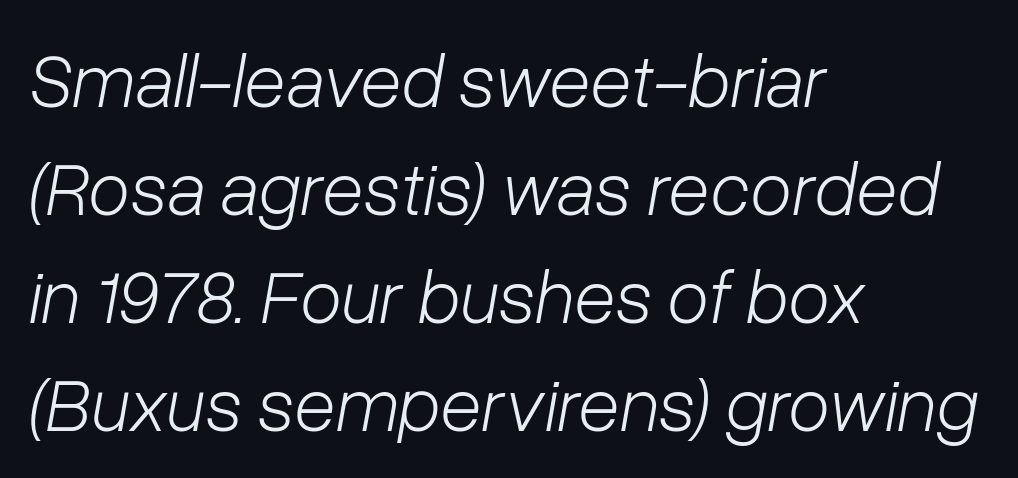
The image shows 76 px light type, italic (leaning right); set left-aligned, normal line spacing (1.42x), normal letter spacing, not underlined; low stroke contrast and a medium x-height.
